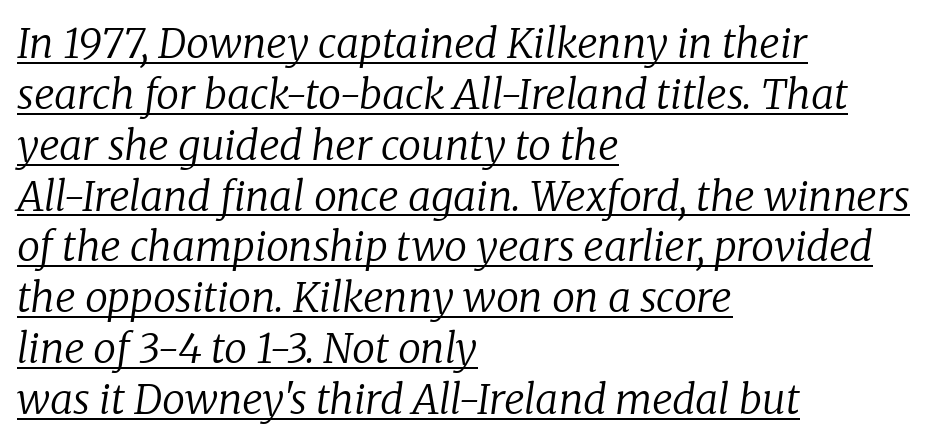
Q: Is the text bold? A: No.
Q: Is the text italic (slanted)? A: Yes, it leans right by about 8 degrees.
Q: Is the typeface a serif or a sans-serif typeface? A: Serif.
Q: Is the text underlined? A: Yes.
Q: How is the paragraph aligned? A: Left-aligned.
Q: Is the spacing between letters normal or unusually wide? A: Normal.
Q: Width (condensed, normal, or wide)? A: Normal.
Q: Stroke contrast? A: Low.
Q: x-height? A: Medium.
Q: Monospaced? A: No.
